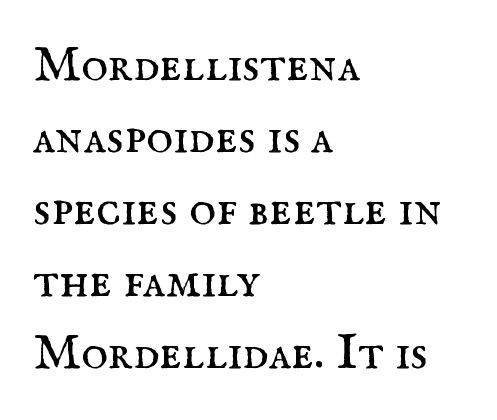
{"serif": "yes", "italic": "no", "bold": "no", "weight": "regular", "width": "normal", "stroke_contrast": "medium", "x_height": "small", "monospaced": "no", "underline": "no", "align": "left", "line_spacing": "normal", "line_spacing_ratio": 1.41, "letter_spacing": "normal", "letter_spacing_em": 0.0, "glyph_px": 51}
